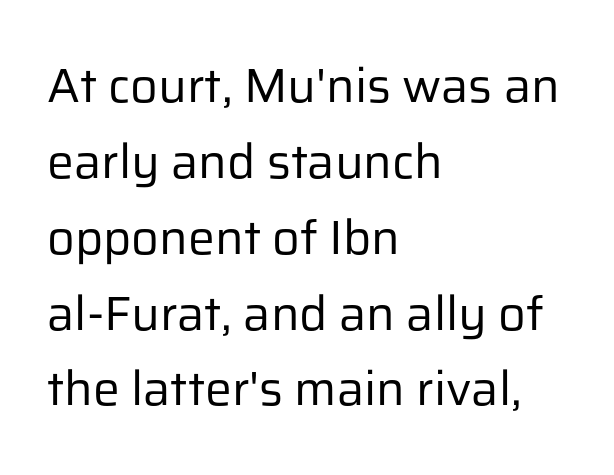
The specimen reads as upright at a glance. Is the stroke heavy? The answer is a plain regular-or-lighter. Any mark beneath the type? The region is blank. Interline gaps are of average width in this sample.
